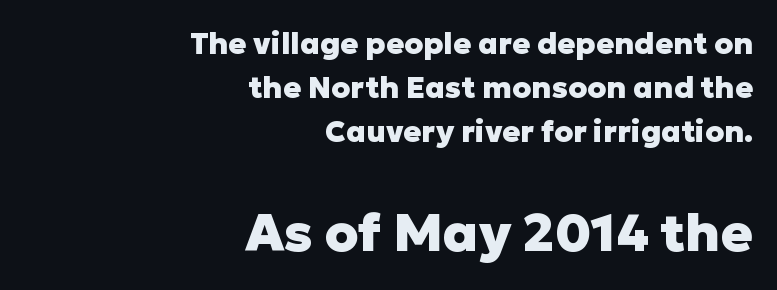
Q: Is the text bold? A: Yes.
Q: Is the text italic (slanted)? A: No, it is upright.
Q: Is the typeface a serif or a sans-serif typeface? A: Sans-serif.
Q: Is the text underlined? A: No.
Q: How is the paragraph aligned? A: Right-aligned.
Q: Is the spacing between letters normal or unusually wide? A: Normal.
Q: Is the spacing between lines tight, normal or loose? A: Normal.
Q: Which block of text is set in a larger size, the first (top) or the second (bottom)? A: The second (bottom) one.
Q: Width (condensed, normal, or wide)? A: Normal.
Q: Stroke contrast? A: Low.
Q: x-height? A: Medium.
Q: Monospaced? A: No.
